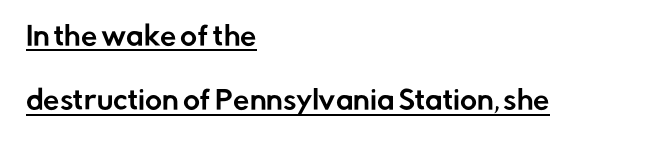
The specimen reads as upright at a glance. Airy leading. Honestly, the letter spacing is just normal — you wouldn't notice it. The sample's only ornament is a line tracing under the words.
